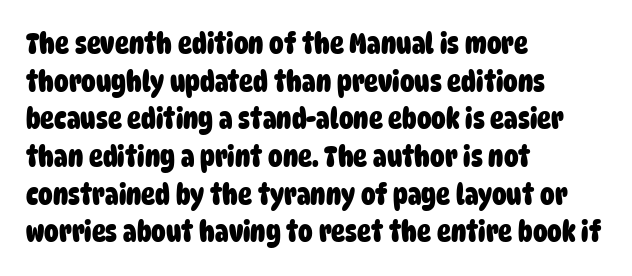
Has an underline been added? It has not. Short and long lines alike share a common starting point at left. A typesetter would call this proportional, since set widths differ per character. Type style note: lacks serifs. The letters sit at their default tracking, neither squeezed nor spread.
